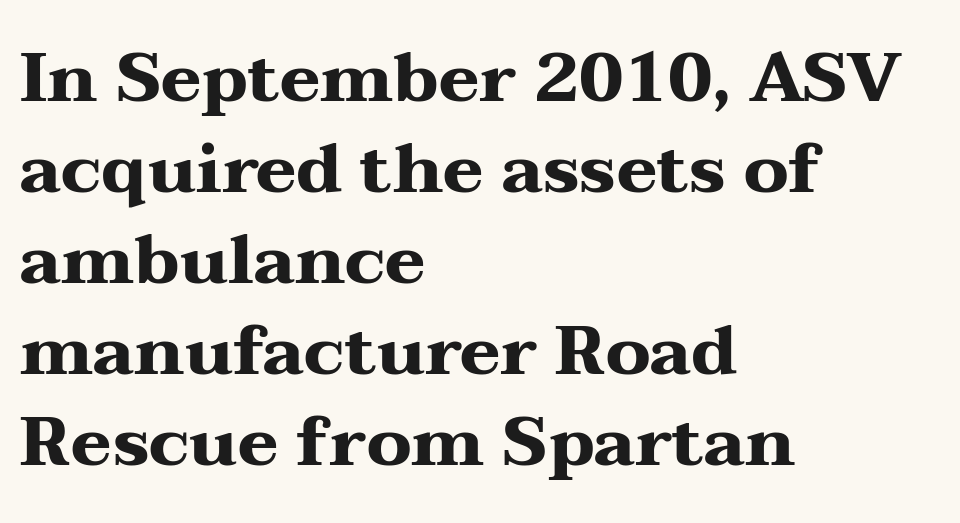
The image shows 69 px heavy, wide serif type, upright; set left-aligned, normal line spacing (1.32x), normal letter spacing, not underlined; medium stroke contrast and a medium x-height.
